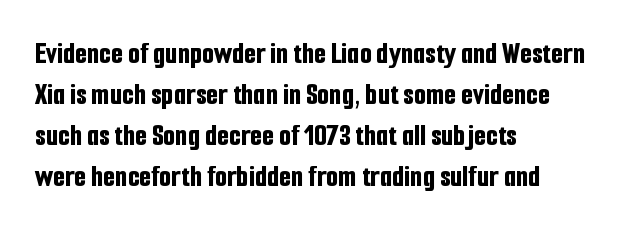
The image shows 31 px bold, condensed sans-serif type, upright; set left-aligned, normal line spacing (1.32x), normal letter spacing, not underlined; low stroke contrast and a medium x-height.
